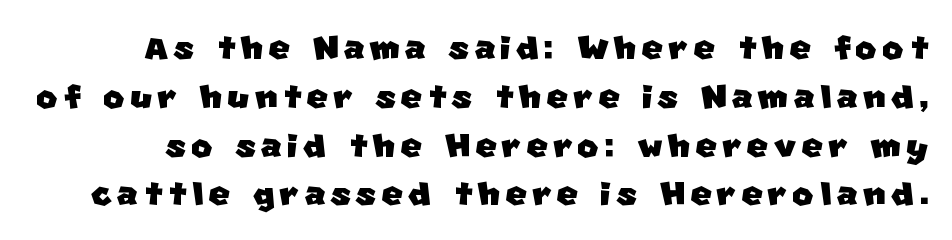
Q: Is the typeface a serif or a sans-serif typeface? A: Sans-serif.
Q: Is the text underlined? A: No.
Q: Is the spacing between lines tight, normal or loose? A: Tight.
Q: Width (condensed, normal, or wide)? A: Normal.
Q: Stroke contrast? A: Low.
Q: x-height? A: Large.
Q: Monospaced? A: No.
